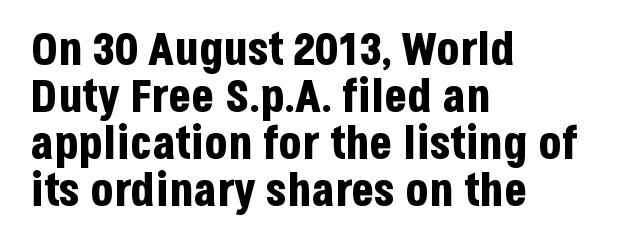
The image shows 47 px bold, condensed sans-serif type, upright; set left-aligned, tight line spacing (1.0x), normal letter spacing, not underlined; low stroke contrast and a large x-height.
